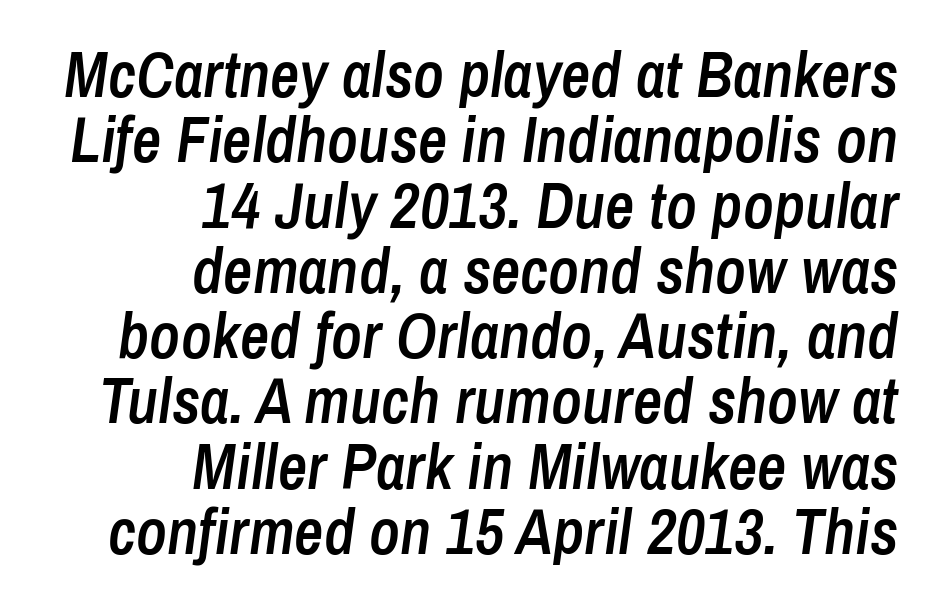
Q: Is the text bold? A: Semi-bold.
Q: Is the text italic (slanted)? A: Yes, it leans right by about 8 degrees.
Q: Is the text underlined? A: No.
Q: How is the paragraph aligned? A: Right-aligned.
Q: Is the spacing between letters normal or unusually wide? A: Normal.
Q: Is the spacing between lines tight, normal or loose? A: Tight.
Q: Width (condensed, normal, or wide)? A: Condensed.
Q: Stroke contrast? A: Low.
Q: x-height? A: Medium.
Q: Monospaced? A: No.
